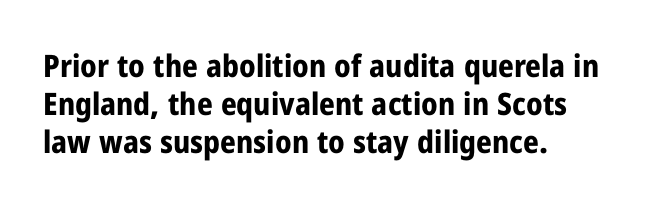
The horizontal fit of the characters is conventional and even. On the weight axis this lands at bold, roughly 700. This sample has the flowing, uneven cadence of proportional lettering. Has an underline been added? It has not. In terms of posture, this sample is upright. Layout note: lines flush left.
